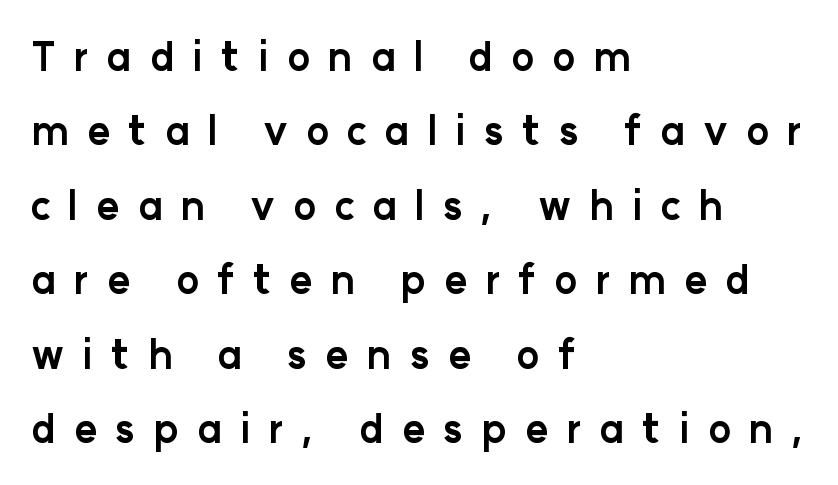
Leading is clearly above the norm, producing a sparse column. Casual observation: everything's shoved over to the left. Weight: bold. Characters remain perfectly vertical along every line.
